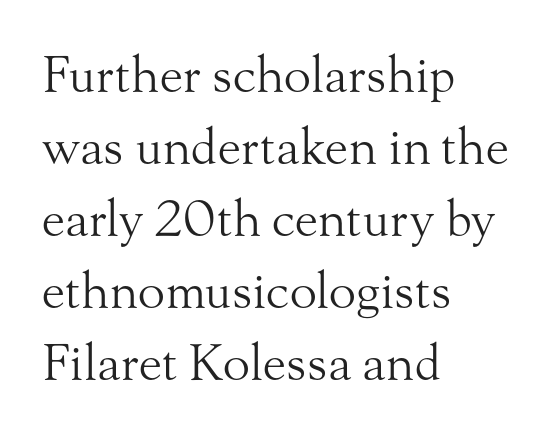
The image shows 50 px light serif type, upright; set left-aligned, normal line spacing (1.44x), normal letter spacing, not underlined; medium stroke contrast and a small x-height.
